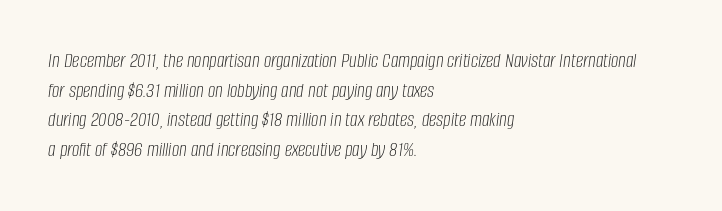
The rows are spaced the way most documents space them. No chunkiness to these letters — they're not bold. All the whitespace from short lines collects on the right. The words here are not underlined. Nobody touched the tracking dial on this one. Would a proofreader flag this as italicized? Yes.
